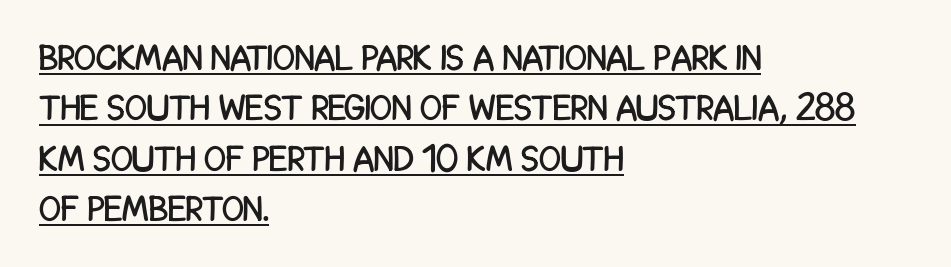
{"serif": "no", "italic": "no", "width": "condensed", "stroke_contrast": "low", "x_height": "large", "monospaced": "no", "underline": "yes", "align": "left", "line_spacing": "normal", "line_spacing_ratio": 1.4, "letter_spacing": "normal", "letter_spacing_em": 0.0, "glyph_px": 36}
